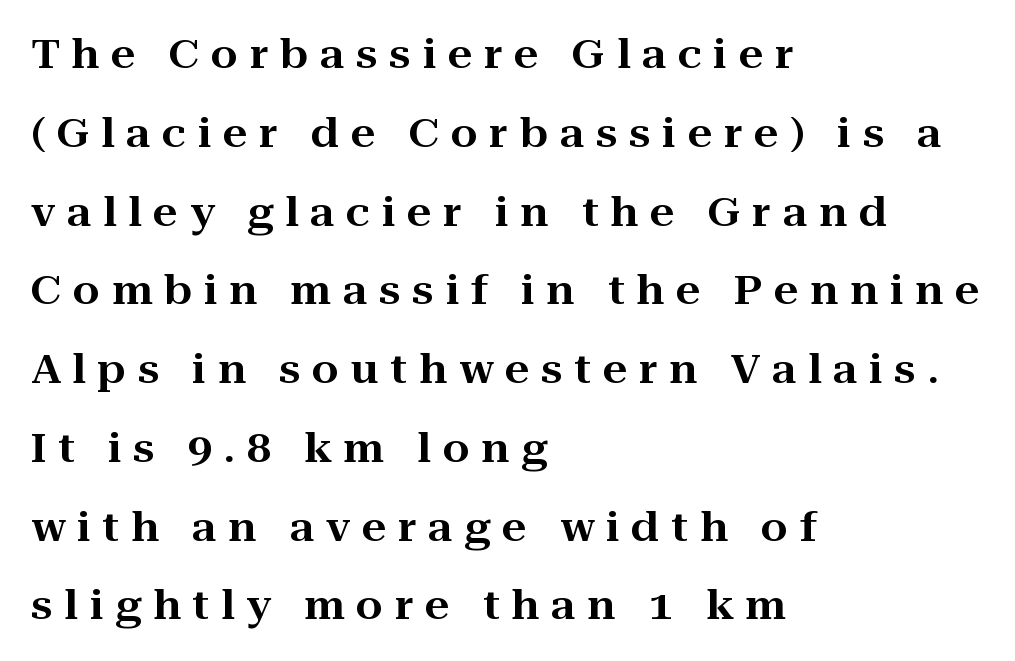
What kind of face is this? One with serifs. The rag falls on the right side of this text block. The lettering holds an erect, upright posture throughout. Looks like regular typesetting: each glyph gets only the width it needs.
